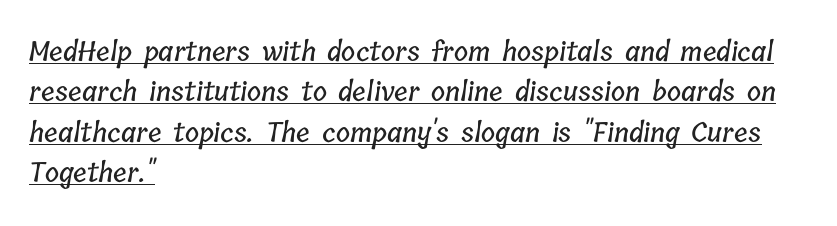
{"underline": "yes", "align": "left", "line_spacing": "normal", "line_spacing_ratio": 1.5, "letter_spacing": "normal", "letter_spacing_em": 0.0, "glyph_px": 27}
